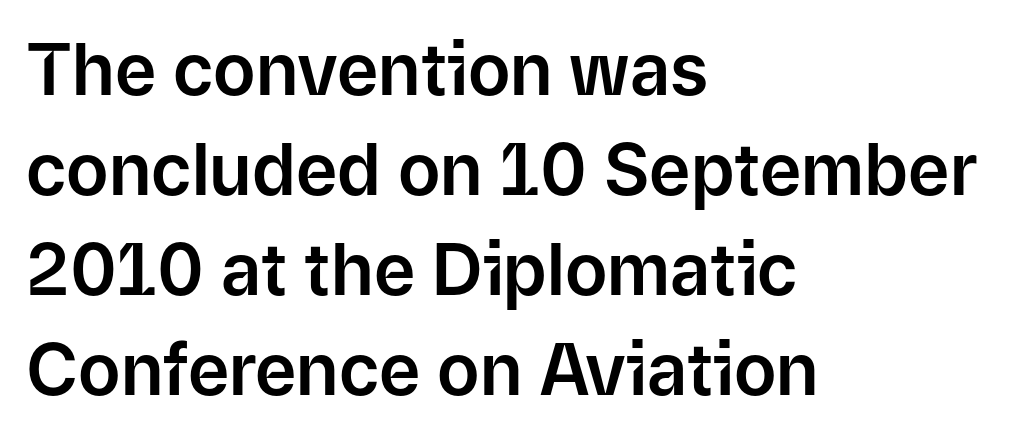
Q: Is the text italic (slanted)? A: No, it is upright.
Q: Is the typeface a serif or a sans-serif typeface? A: Sans-serif.
Q: Is the text underlined? A: No.
Q: How is the paragraph aligned? A: Left-aligned.
Q: Is the spacing between letters normal or unusually wide? A: Normal.
Q: Is the spacing between lines tight, normal or loose? A: Normal.
Q: Width (condensed, normal, or wide)? A: Normal.
Q: Stroke contrast? A: Low.
Q: x-height? A: Medium.
Q: Monospaced? A: No.
